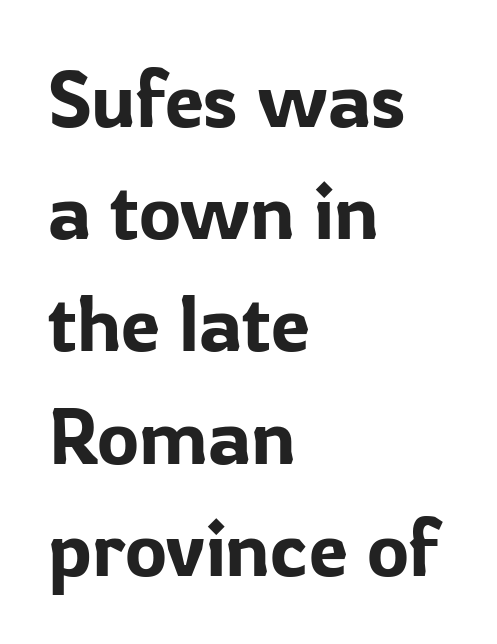
{"serif": "no", "italic": "no", "width": "normal", "stroke_contrast": "low", "x_height": "medium", "monospaced": "no", "underline": "no", "align": "left", "line_spacing": "normal", "line_spacing_ratio": 1.42, "letter_spacing": "normal", "letter_spacing_em": 0.0, "glyph_px": 79}
